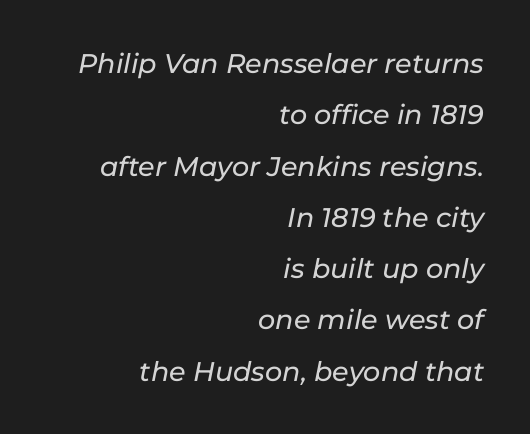
{"italic": "yes", "lean": "right", "slant_degrees": 11, "underline": "no", "align": "right", "line_spacing": "loose", "line_spacing_ratio": 1.9, "letter_spacing": "normal", "letter_spacing_em": 0.0, "glyph_px": 27}
